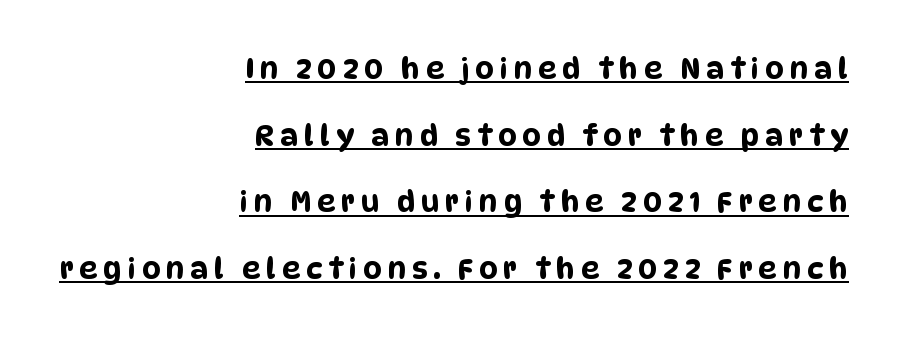
The image shows 29 px condensed sans-serif type; set right-aligned, loose line spacing (2.3x), unusually wide letter spacing (+0.2 em), underlined; low stroke contrast and a large x-height.
